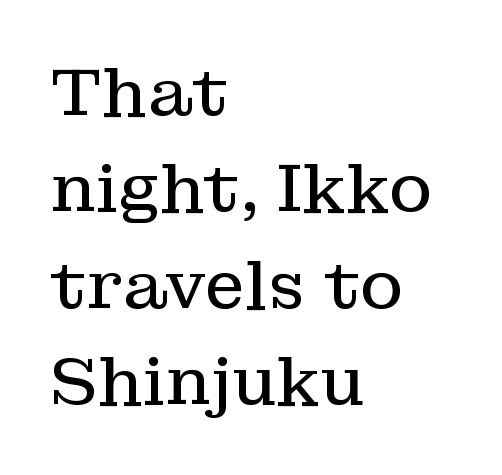
Each row of text sits above clean, open space. Each line starts at the same left margin while the right side varies. Between one letter and the next there's only the usual sliver of space. Italic: no, the glyphs are upright roman. To sum up the face: it has serifs.
